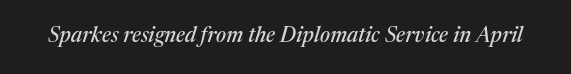
Lines of text with bare space underneath. The rendering keeps characters at their native spacing. The specimen reads as italic at a glance.
